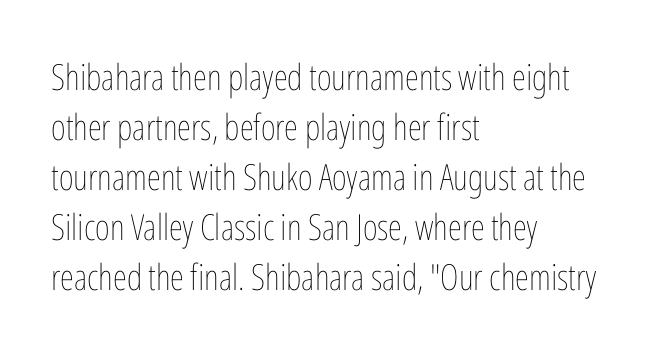
Q: Is the text bold? A: No.
Q: Is the text italic (slanted)? A: No, it is upright.
Q: Is the text underlined? A: No.
Q: How is the paragraph aligned? A: Left-aligned.
Q: Is the spacing between letters normal or unusually wide? A: Normal.
Q: Is the spacing between lines tight, normal or loose? A: Normal.
Q: Width (condensed, normal, or wide)? A: Condensed.
Q: Stroke contrast? A: Low.
Q: x-height? A: Medium.
Q: Monospaced? A: No.
